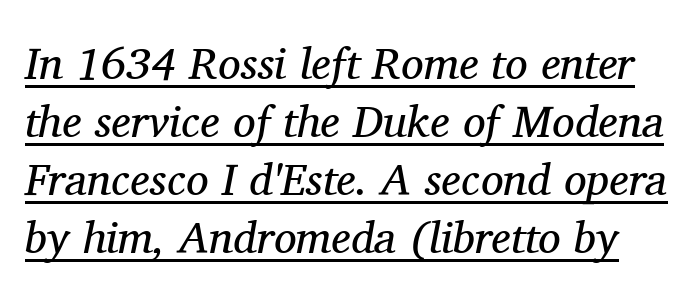
Standard letterfit; no display-style spreading of the glyphs. If you measured baseline to baseline, you'd find a middling distance. A typesetter would label this face a serif. Think standard paragraph weight, or any step lighter than that.
